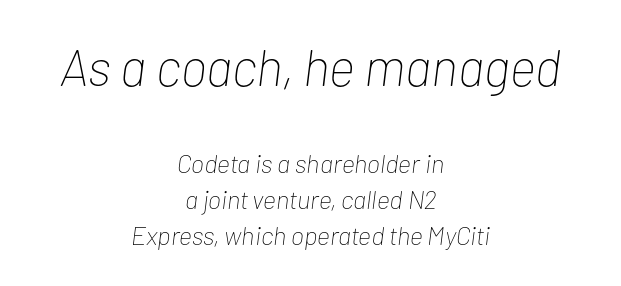
{"italic": "yes", "lean": "right", "slant_degrees": 7, "bold": "no", "weight": "thin", "width": "condensed", "stroke_contrast": "low", "x_height": "medium", "monospaced": "no", "underline": "no", "align": "center", "line_spacing": "normal", "line_spacing_ratio": 1.38, "letter_spacing": "normal", "letter_spacing_em": 0.0, "larger_block": "first", "size_ratio": 2.0, "glyph_px": 52}
